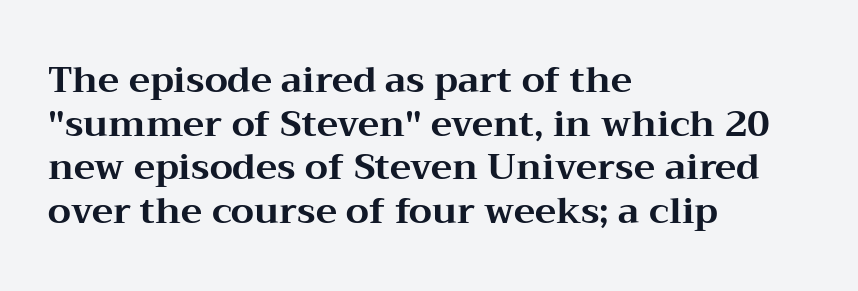
{"serif": "yes", "italic": "no", "bold": "yes", "weight": "bold", "width": "wide", "stroke_contrast": "medium", "x_height": "medium", "monospaced": "no", "underline": "no", "align": "left", "line_spacing_ratio": 1.21, "letter_spacing": "normal", "letter_spacing_em": 0.0, "glyph_px": 36}
